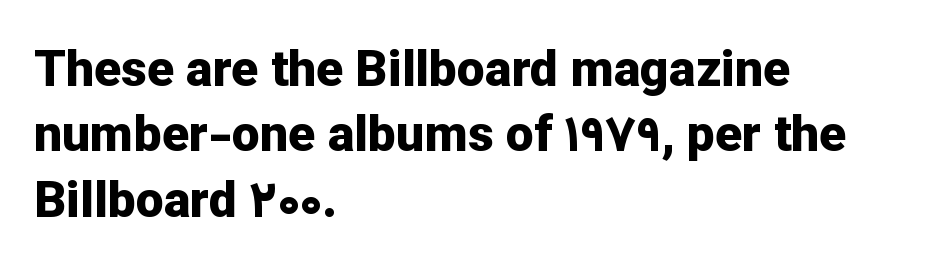
{"serif": "no", "italic": "no", "bold": "yes", "weight": "bold", "width": "normal", "stroke_contrast": "low", "x_height": "medium", "monospaced": "no", "underline": "no", "align": "left", "line_spacing": "normal", "line_spacing_ratio": 1.31, "letter_spacing": "normal", "letter_spacing_em": 0.0, "glyph_px": 50}
